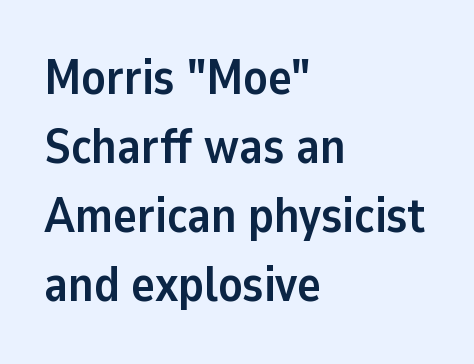
Anything drawn beneath the words? Only blank space. The typeface chosen for these lines omits serifs. Each glyph is drawn with heavy, bold strokes. Every stem runs plumb, perpendicular to the baseline. Layout note: lines flush left. These lines keep a tight, regular rhythm from letter to letter.
